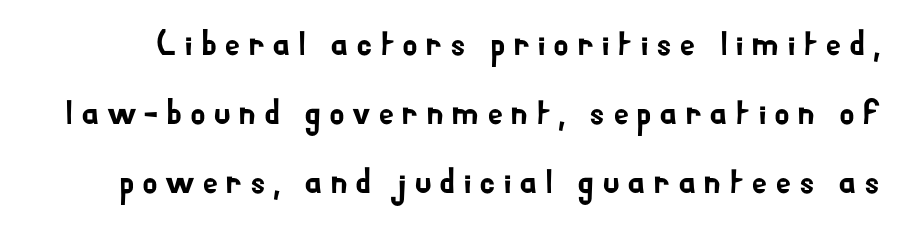
The image shows 36 px sans-serif type, upright; set loose line spacing (1.92x), unusually wide letter spacing (+0.2 em), not underlined; low stroke contrast and a small x-height.
